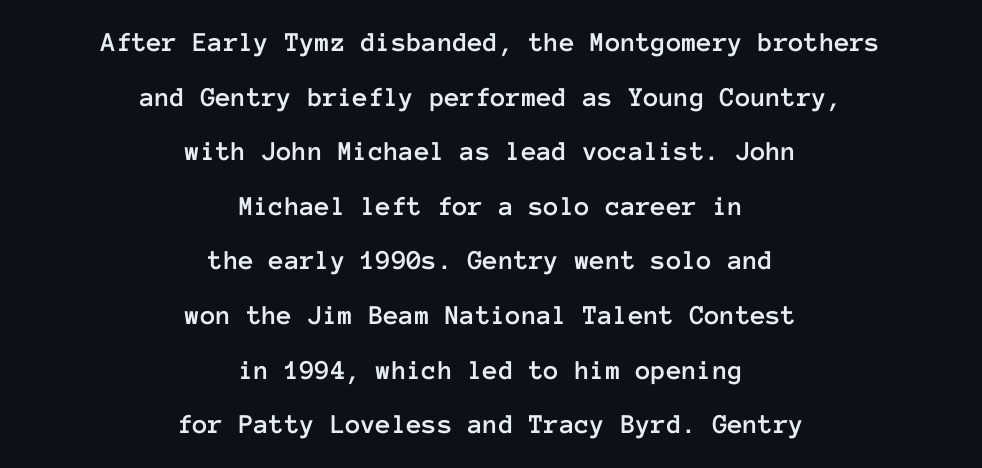
The tracking reads as untouched default to a designer's eye. Has an underline been added? It has not. This sample trades compactness for vertical openness between lines. Posture: straight, roman, zero tilt. Is this a fixed-width face? Yes — each glyph sits in an identical cell. Typeset on center — no edge is straight.
